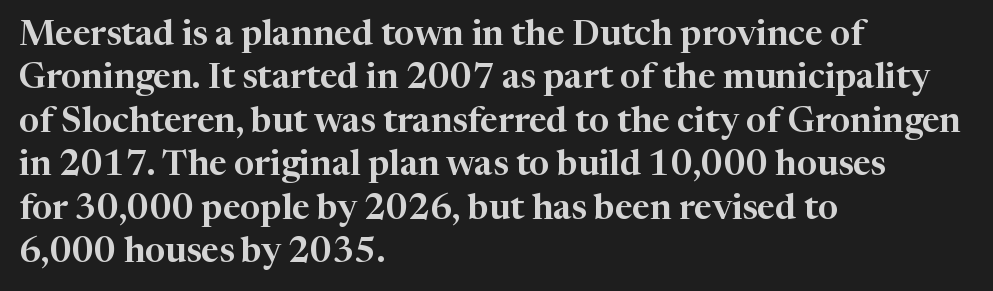
Tall strokes in this sample are plumb rather than angled. A bare baseline throughout the passage. This rendering uses left alignment, leaving the right contour irregular. Regarding serifs, this sample has them.
